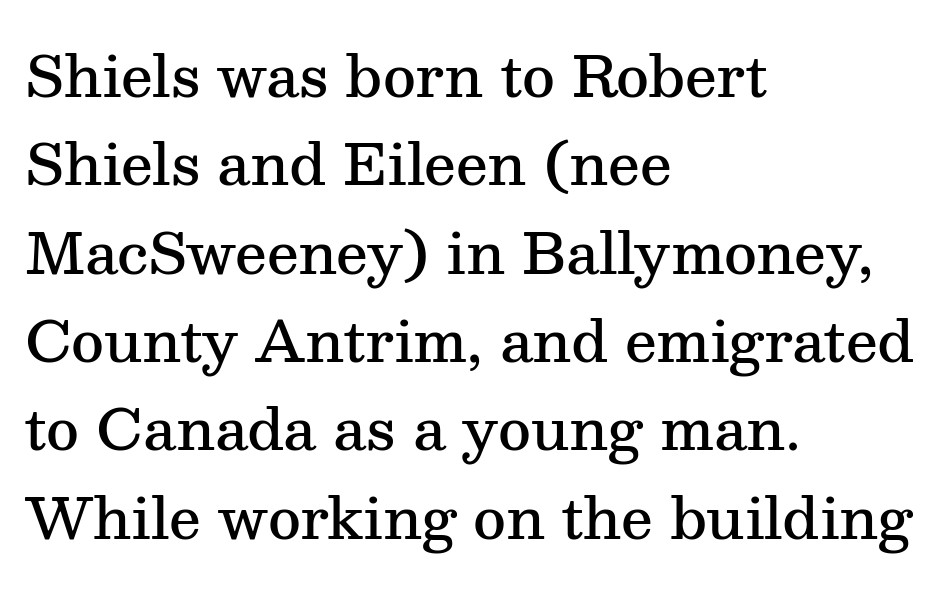
Q: Is the text bold? A: Semi-bold.
Q: Is the text italic (slanted)? A: No, it is upright.
Q: Is the typeface a serif or a sans-serif typeface? A: Serif.
Q: Is the text underlined? A: No.
Q: How is the paragraph aligned? A: Left-aligned.
Q: Is the spacing between letters normal or unusually wide? A: Normal.
Q: Is the spacing between lines tight, normal or loose? A: Normal.
Q: Width (condensed, normal, or wide)? A: Normal.
Q: Stroke contrast? A: Medium.
Q: x-height? A: Medium.
Q: Monospaced? A: No.
